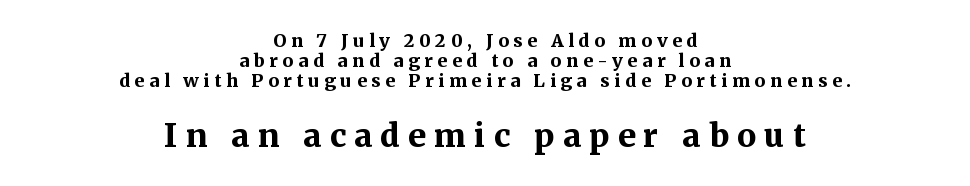
What weight is shown? A full bold with thick strokes. Glyph-to-glyph distance is far greater than everyday printed text. Vertical strokes here are truly vertical. The paragraph has two soft edges and a firm central axis. Unlike a clean sans, this face finishes its strokes with serifs.
